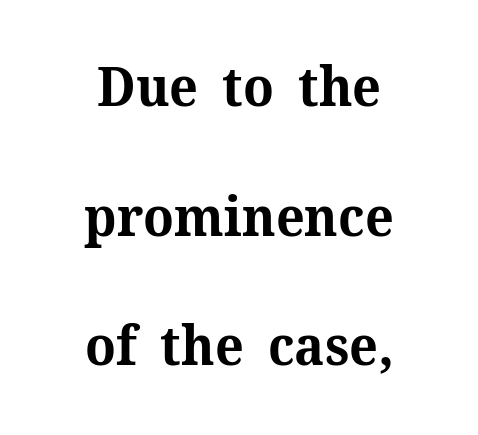
Quick note: underline off. Ascenders rise straight up at ninety degrees. The rendering uses a large line-height, opening up the rows. Plenty of ink on the page — the face is bold. A centered setting, common on invitations and titles, is used for this passage. Each letter keeps its own natural width here, so spacing adapts to shape.
